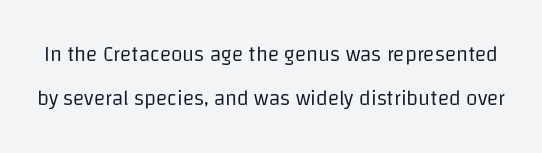
The image shows 21 px text type, upright; set loose line spacing (2.08x), normal letter spacing, not underlined.
